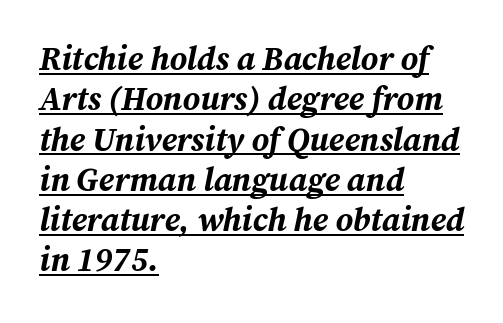
The rendering applies a slant to the glyphs. Look at the stroke-to-counter ratio: heavy, a bold. Proportional: the letters do not fall into vertical columns. Caption: lettering with a line underneath.
